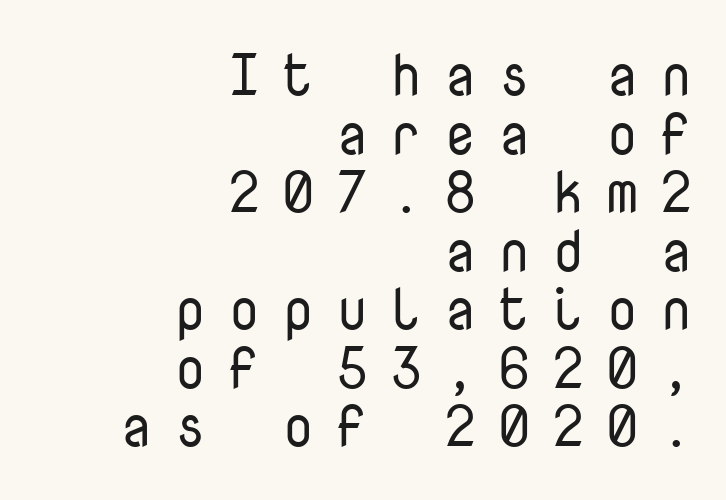
The image shows 58 px regular-weight sans-serif type, upright, monospaced; set right-aligned, tight line spacing (1.01x), unusually wide letter spacing (+0.37 em), not underlined; low stroke contrast and a medium x-height.
